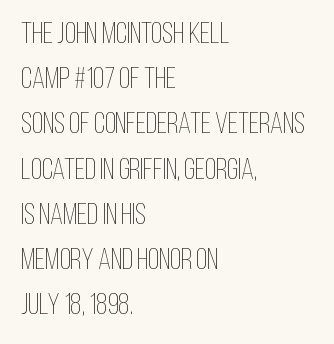
Regarding leading, the lines here are spaced in the standard way. The glyphs are unaccompanied by any horizontal stroke below them. The lettering holds an erect, upright posture throughout. The letters look calm and open, with moderate or lighter stems. The rendering uses natural spacing where letterforms have individual widths.
